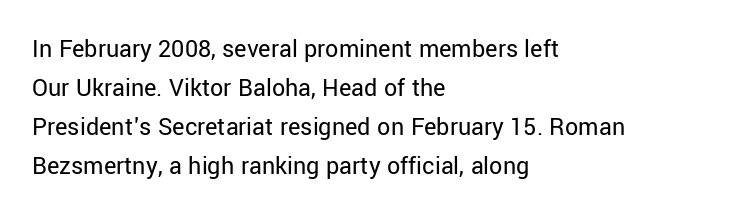
Each new line begins a customary step beneath the previous one. Students, note that the glyphs here touch the page at normal intervals. Letters rest on an invisible, unmarked baseline. Posture: upright roman.
